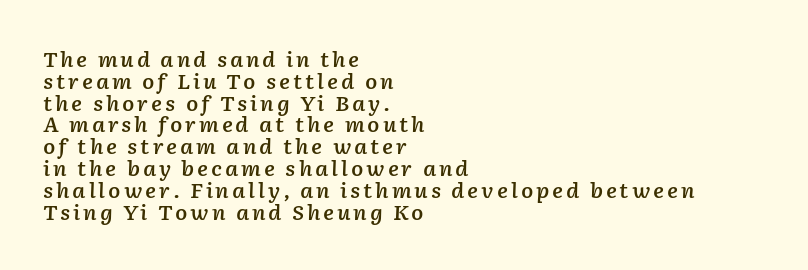
The image shows 20 px text type, italic (leaning right); set left-aligned, tight line spacing (1.09x), not underlined.
